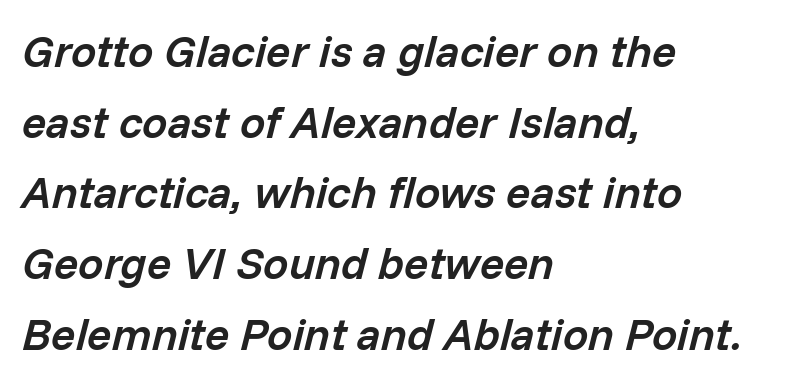
A bare baseline throughout the passage. The face used here is proportionally spaced, like ordinary book or web type. Summary of weight: moderately heavy, a semibold. This block has exactly the height ordinary leading produces. This sample uses plain, unmodified letter spacing.
